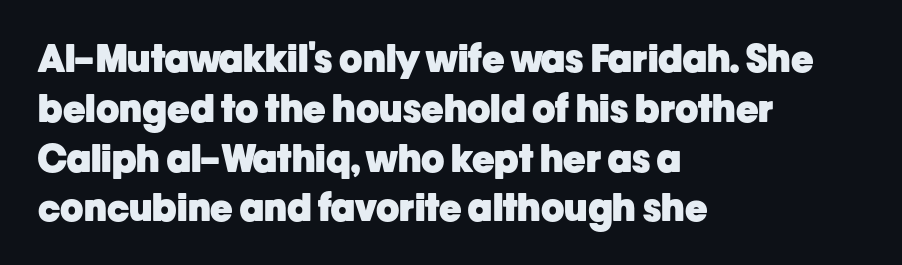
The setting favours the left margin, as ordinary paragraphs usually do. A clean baseline with only descenders dipping below it. Designer's note — italics off, roman on. Nothing unusual about the tracking: characters are spaced as the font intends. A typesetter would call this proportional, since set widths differ per character.
